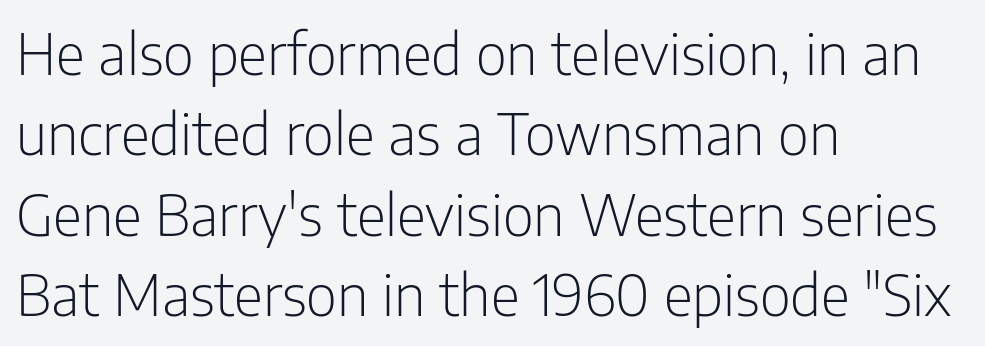
When letters stand straight like this, we call the style roman or upright. This rendering features lettering with no underline. Stems here are at most as thick as an everyday book face. The letters advance in unequal steps, a hallmark of proportional type. Does the leading feel generous? No, just average. These lines keep a tight, regular rhythm from letter to letter.
